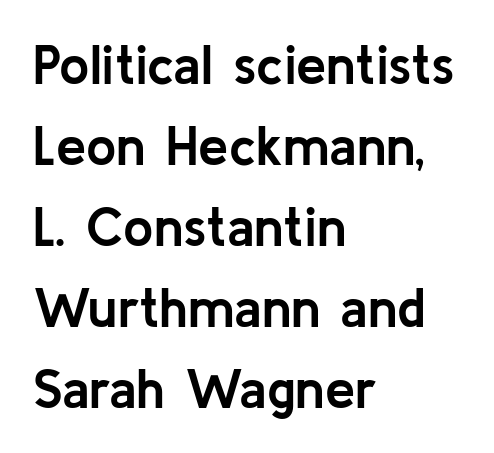
The image shows 54 px semibold sans-serif type, upright; set left-aligned, normal line spacing (1.5x), normal letter spacing, not underlined; low stroke contrast and a medium x-height.
